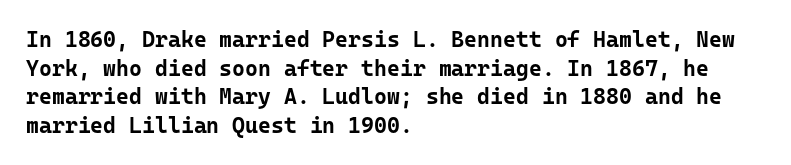
The image shows 22 px bold type, upright; set left-aligned, normal line spacing (1.3x), normal letter spacing, not underlined.
